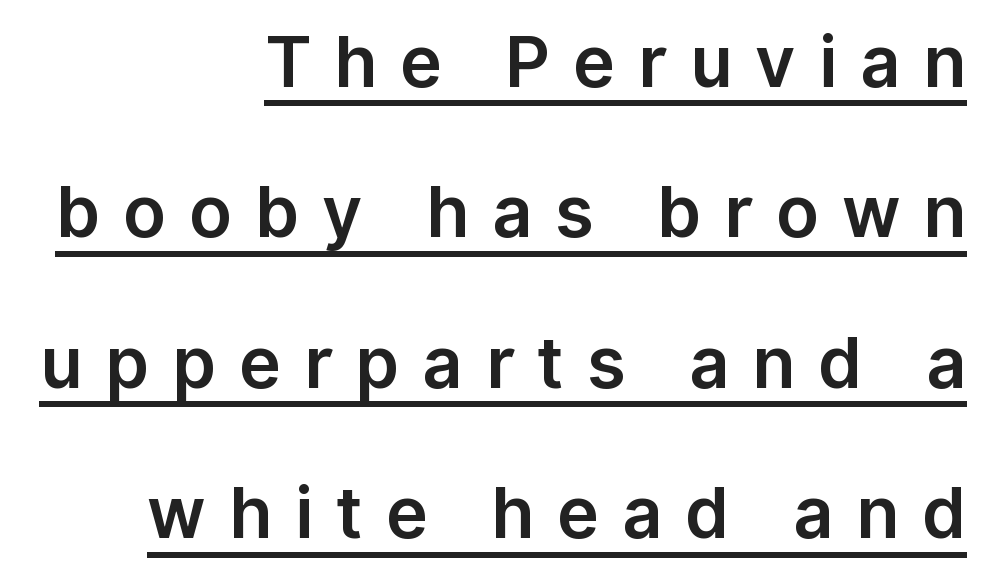
A roman cut, with each character standing at attention. Words appear elongated and porous because spacing is wide. The specimen includes a rule beneath the text block's lines. This is sans-serif lettering, the kind often seen on screens and signage. Where is the straight margin? On the right. A typesetter would call this proportional, since set widths differ per character.
